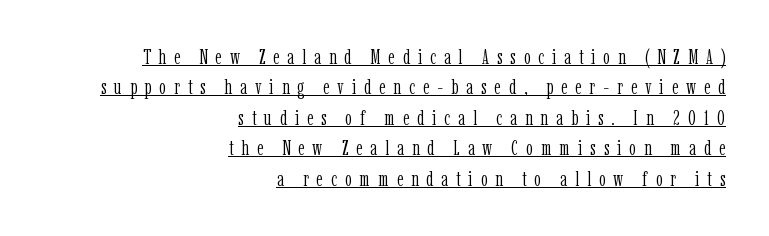
The image shows 21 px text type, upright; set right-aligned, normal line spacing (1.45x), unusually wide letter spacing (+0.38 em), underlined.
